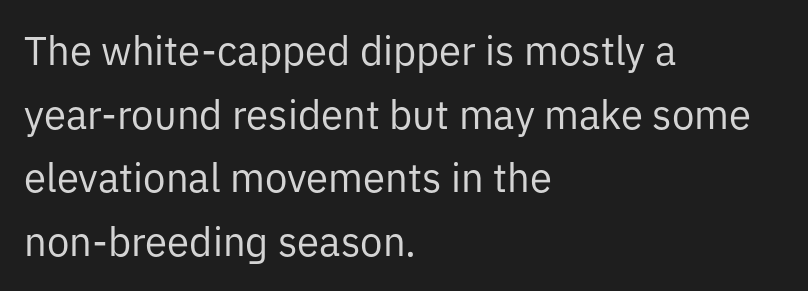
{"serif": "no", "italic": "no", "bold": "no", "weight": "regular", "width": "normal", "stroke_contrast": "low", "x_height": "medium", "monospaced": "no", "underline": "no", "align": "left", "line_spacing": "normal", "line_spacing_ratio": 1.59, "letter_spacing": "normal", "letter_spacing_em": 0.0, "glyph_px": 40}
